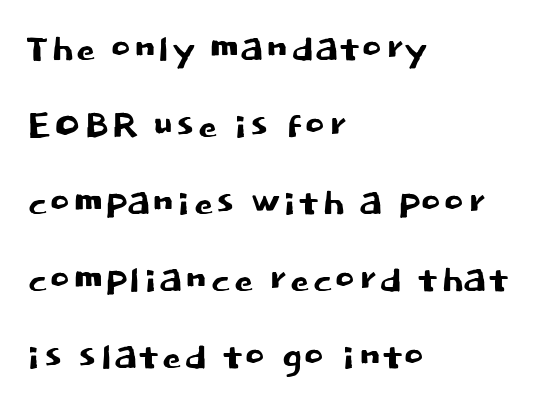
{"serif": "no", "italic": "no", "width": "normal", "stroke_contrast": "low", "x_height": "large", "monospaced": "no", "underline": "no", "align": "left", "line_spacing": "normal", "line_spacing_ratio": 1.54, "letter_spacing": "normal", "letter_spacing_em": 0.0, "glyph_px": 50}
